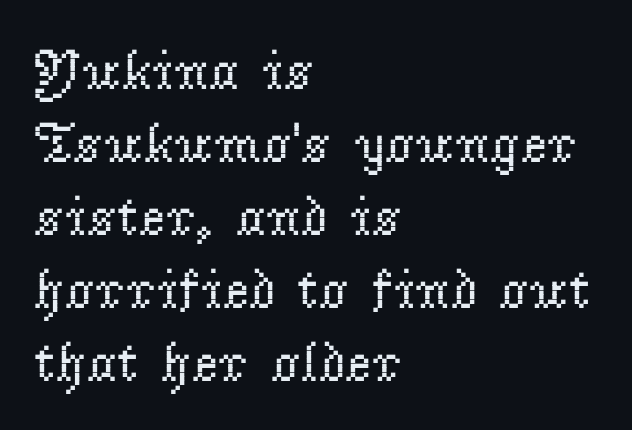
{"serif": "yes", "italic": "no", "bold": "no", "weight": "regular", "width": "normal", "stroke_contrast": "low", "x_height": "small", "monospaced": "no", "underline": "no", "align": "left", "line_spacing": "normal", "line_spacing_ratio": 1.28, "letter_spacing": "normal", "letter_spacing_em": 0.0, "glyph_px": 57}
